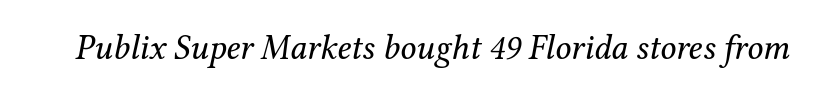
Q: Is the text bold? A: No.
Q: Is the text italic (slanted)? A: Yes, it leans right by about 12 degrees.
Q: Is the typeface a serif or a sans-serif typeface? A: Serif.
Q: Is the text underlined? A: No.
Q: Is the spacing between letters normal or unusually wide? A: Normal.
Q: Width (condensed, normal, or wide)? A: Normal.
Q: Stroke contrast? A: Medium.
Q: x-height? A: Medium.
Q: Monospaced? A: No.
